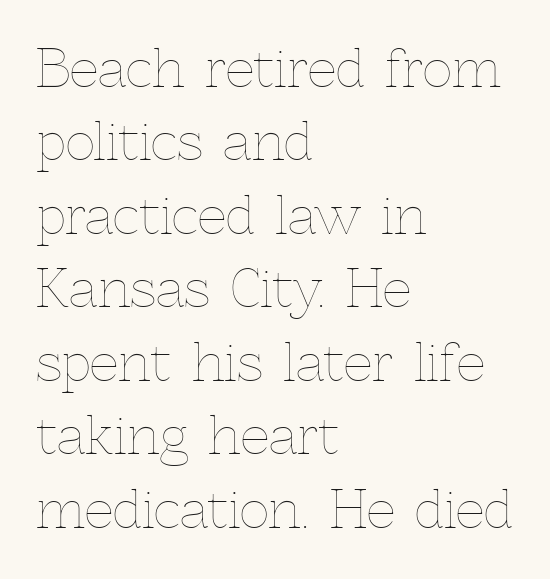
{"italic": "no", "bold": "no", "weight": "thin", "width": "normal", "x_height": "medium", "monospaced": "no", "underline": "no", "align": "left", "line_spacing": "normal", "line_spacing_ratio": 1.44, "letter_spacing": "normal", "letter_spacing_em": 0.0, "glyph_px": 51}
